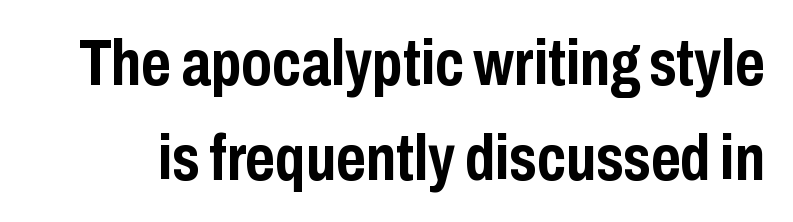
{"serif": "no", "italic": "no", "bold": "yes", "weight": "semibold", "width": "condensed", "stroke_contrast": "low", "x_height": "medium", "monospaced": "no", "underline": "no", "line_spacing": "normal", "line_spacing_ratio": 1.48, "letter_spacing": "normal", "letter_spacing_em": 0.0, "glyph_px": 64}
